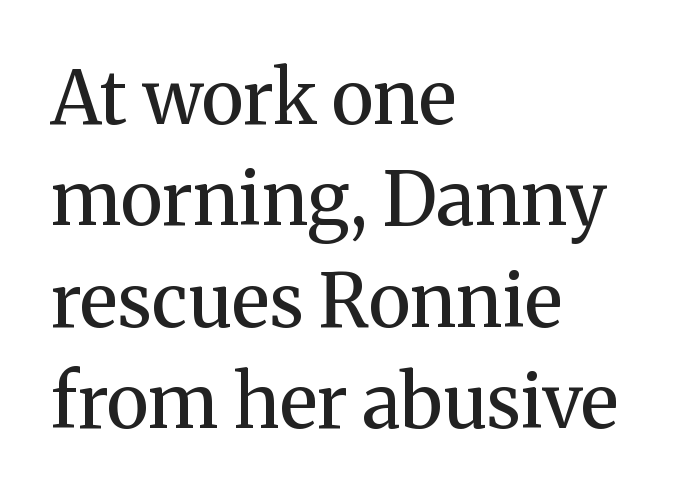
Nobody touched the tracking dial on this one. Looks like regular typesetting: each glyph gets only the width it needs. In terms of letterform style, serifs are clearly present. A clean baseline with only descenders dipping below it. Letters have the restrained weight of plain body copy at most.
